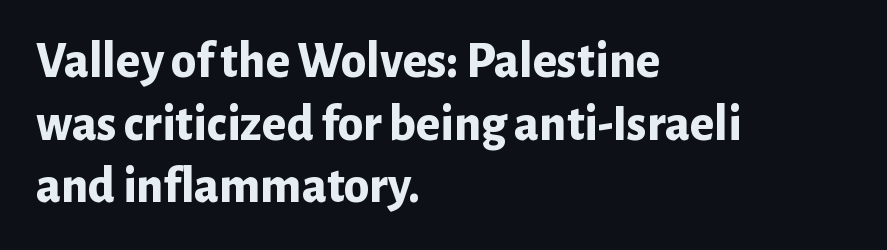
{"serif": "no", "italic": "no", "bold": "yes", "weight": "bold", "width": "normal", "stroke_contrast": "low", "x_height": "medium", "monospaced": "no", "underline": "no", "align": "left", "line_spacing_ratio": 1.23, "letter_spacing": "normal", "letter_spacing_em": 0.0, "glyph_px": 51}
